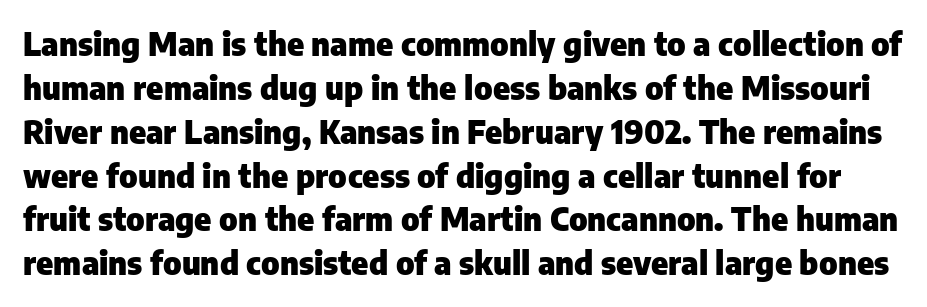
Q: Is the text bold? A: Yes.
Q: Is the text italic (slanted)? A: No, it is upright.
Q: Is the typeface a serif or a sans-serif typeface? A: Sans-serif.
Q: Is the text underlined? A: No.
Q: Is the spacing between letters normal or unusually wide? A: Normal.
Q: Is the spacing between lines tight, normal or loose? A: Normal.
Q: Width (condensed, normal, or wide)? A: Normal.
Q: Stroke contrast? A: Low.
Q: x-height? A: Medium.
Q: Monospaced? A: No.
